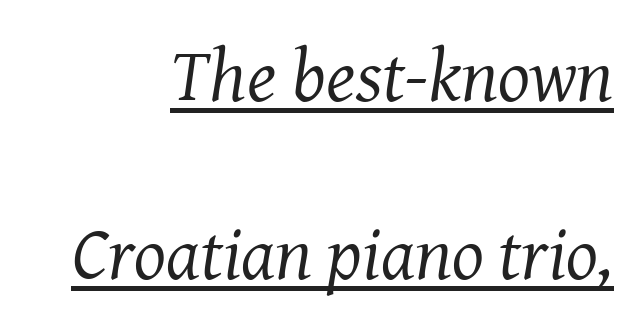
{"serif": "yes", "italic": "yes", "lean": "right", "slant_degrees": 8, "bold": "no", "weight": "regular", "width": "normal", "stroke_contrast": "medium", "x_height": "medium", "monospaced": "no", "underline": "yes", "align": "right", "line_spacing": "loose", "line_spacing_ratio": 2.37, "letter_spacing": "normal", "letter_spacing_em": 0.0, "glyph_px": 75}
